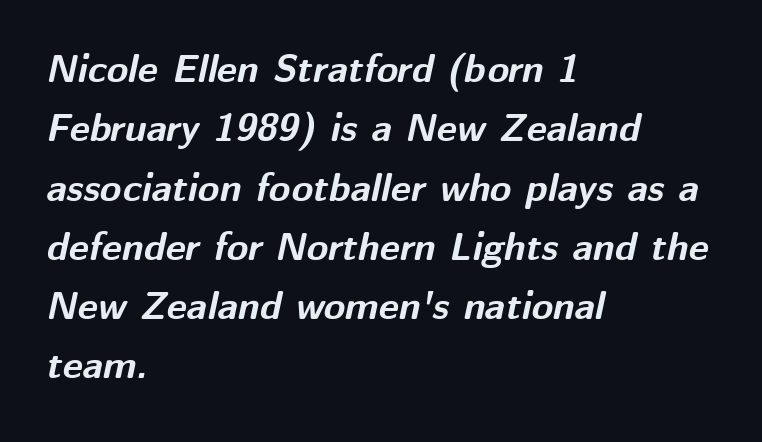
The image shows 39 px bold type, italic (leaning right); set left-aligned, normal line spacing (1.52x), normal letter spacing, not underlined; medium stroke contrast and a medium x-height.
